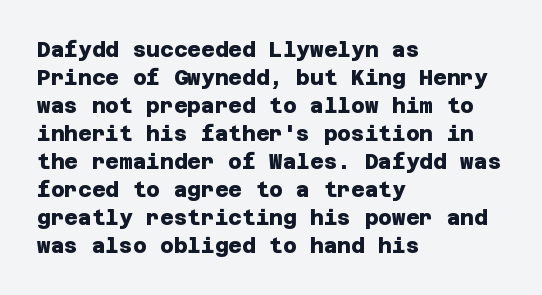
Q: Is the text bold? A: Yes.
Q: Is the text underlined? A: No.
Q: How is the paragraph aligned? A: Left-aligned.
Q: Is the spacing between letters normal or unusually wide? A: Normal.
Q: Is the spacing between lines tight, normal or loose? A: Normal.
